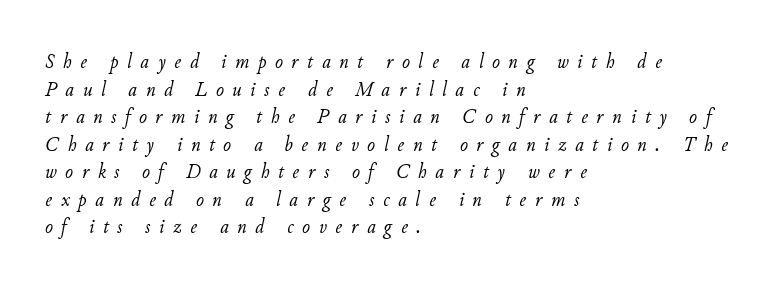
Characters follow at a spacing far wider than the type designer built in. Bare-footed words on every line. These lines were composed using italics. Honestly, the row spacing looks completely unremarkable. This rendering uses left alignment, leaving the right contour irregular.
